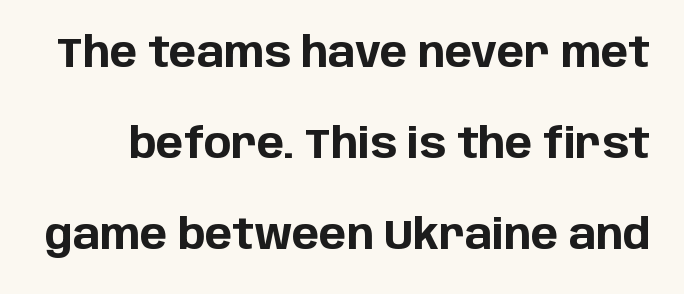
Q: Is the text bold? A: Yes.
Q: Is the text italic (slanted)? A: No, it is upright.
Q: Is the typeface a serif or a sans-serif typeface? A: Sans-serif.
Q: Is the text underlined? A: No.
Q: Is the spacing between letters normal or unusually wide? A: Normal.
Q: Is the spacing between lines tight, normal or loose? A: Loose.
Q: Width (condensed, normal, or wide)? A: Normal.
Q: Stroke contrast? A: Low.
Q: x-height? A: Large.
Q: Monospaced? A: No.
